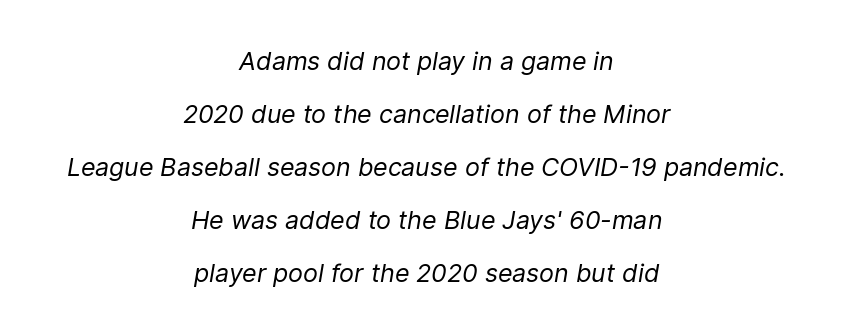
{"italic": "yes", "lean": "right", "slant_degrees": 9, "bold": "no", "underline": "no", "align": "center", "line_spacing": "loose", "line_spacing_ratio": 2.12, "letter_spacing": "normal", "letter_spacing_em": 0.0, "glyph_px": 25}
